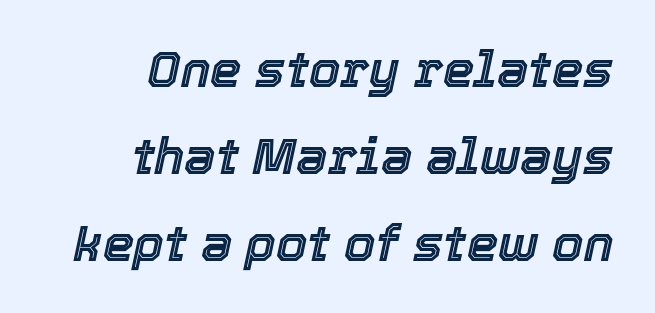
{"italic": "yes", "lean": "right", "slant_degrees": 12, "width": "normal", "x_height": "medium", "monospaced": "no", "underline": "no", "align": "right", "line_spacing_ratio": 1.74, "letter_spacing": "normal", "letter_spacing_em": 0.0, "glyph_px": 50}
